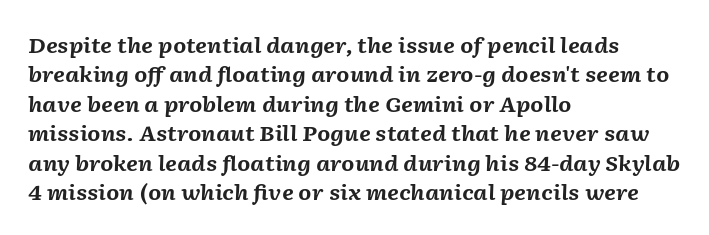
Q: Is the text bold? A: Yes.
Q: Is the text italic (slanted)? A: Yes, it leans right by about 2 degrees.
Q: Is the text underlined? A: No.
Q: How is the paragraph aligned? A: Left-aligned.
Q: Is the spacing between letters normal or unusually wide? A: Normal.
Q: Is the spacing between lines tight, normal or loose? A: Normal.
